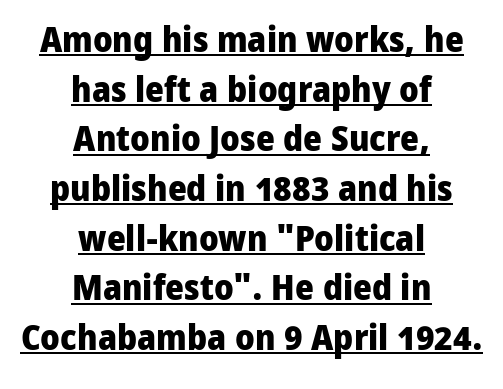
Q: Is the text bold? A: Yes.
Q: Is the text italic (slanted)? A: No, it is upright.
Q: Is the typeface a serif or a sans-serif typeface? A: Sans-serif.
Q: Is the text underlined? A: Yes.
Q: How is the paragraph aligned? A: Centered.
Q: Is the spacing between letters normal or unusually wide? A: Normal.
Q: Is the spacing between lines tight, normal or loose? A: Normal.
Q: Width (condensed, normal, or wide)? A: Normal.
Q: Stroke contrast? A: Low.
Q: x-height? A: Medium.
Q: Monospaced? A: No.
